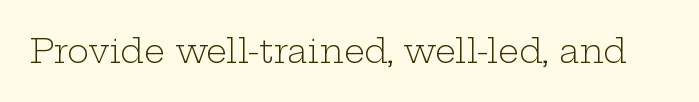
The image shows 33 px light, wide serif type, upright; set normal letter spacing, not underlined; low stroke contrast and a medium x-height.
